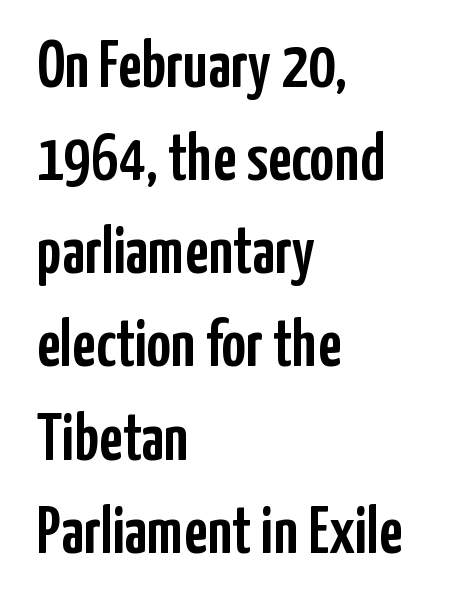
The image shows 67 px condensed sans-serif type, upright; set left-aligned, normal line spacing (1.39x), normal letter spacing, not underlined; low stroke contrast and a medium x-height.
